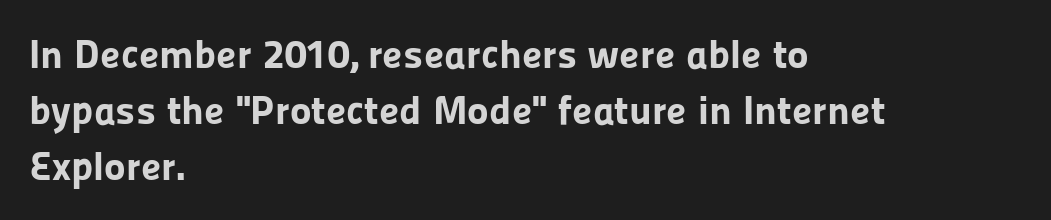
Q: Is the text bold? A: Yes.
Q: Is the text italic (slanted)? A: No, it is upright.
Q: Is the typeface a serif or a sans-serif typeface? A: Sans-serif.
Q: Is the text underlined? A: No.
Q: How is the paragraph aligned? A: Left-aligned.
Q: Is the spacing between letters normal or unusually wide? A: Normal.
Q: Is the spacing between lines tight, normal or loose? A: Normal.
Q: Width (condensed, normal, or wide)? A: Normal.
Q: Stroke contrast? A: Low.
Q: x-height? A: Medium.
Q: Monospaced? A: No.
